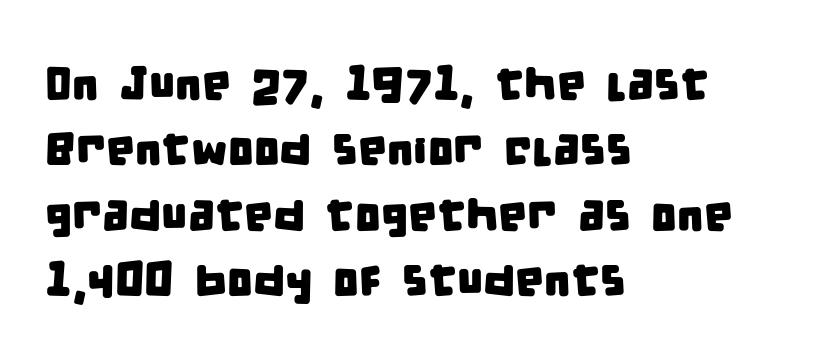
{"serif": "no", "width": "condensed", "stroke_contrast": "low", "x_height": "large", "monospaced": "no", "underline": "no", "align": "left", "line_spacing": "normal", "line_spacing_ratio": 1.42, "letter_spacing": "normal", "letter_spacing_em": 0.0, "glyph_px": 46}
